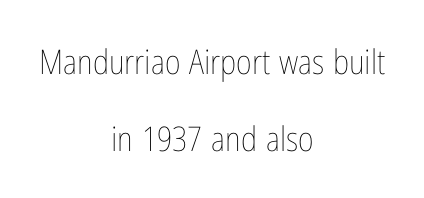
The image shows 34 px thin, condensed type, upright; set centered, loose line spacing (2.26x), normal letter spacing, not underlined; low stroke contrast and a medium x-height.
